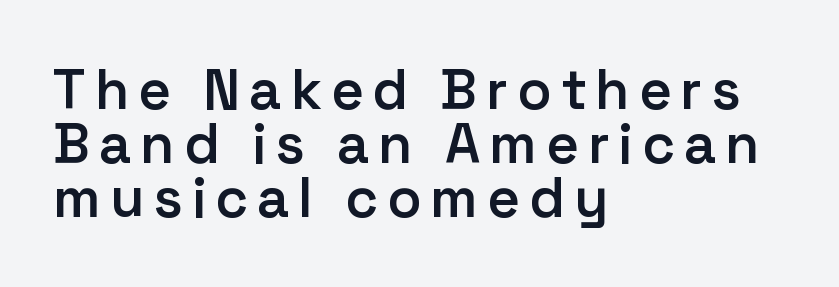
{"serif": "no", "italic": "no", "bold": "semi", "weight": "semibold", "width": "normal", "stroke_contrast": "low", "x_height": "medium", "monospaced": "no", "underline": "no", "align": "left", "line_spacing": "tight", "line_spacing_ratio": 0.96, "glyph_px": 56}
